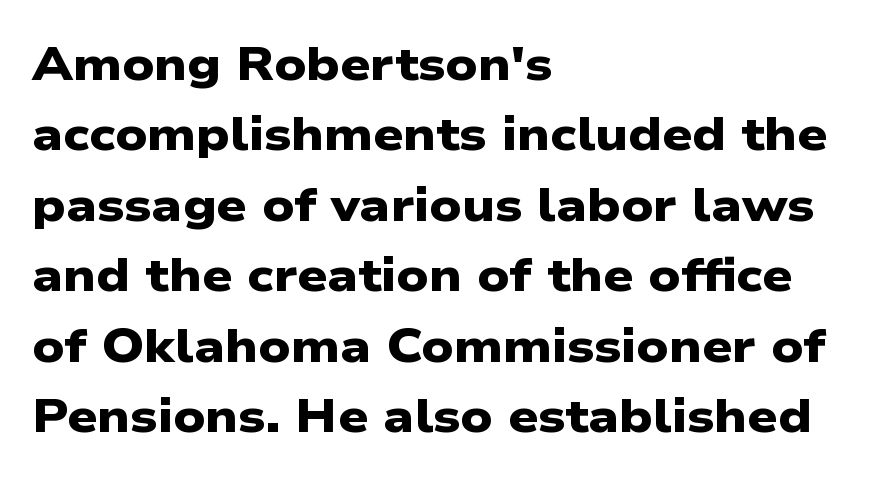
{"serif": "no", "bold": "yes", "weight": "heavy", "width": "wide", "stroke_contrast": "low", "x_height": "medium", "monospaced": "no", "underline": "no", "align": "left", "line_spacing": "normal", "line_spacing_ratio": 1.5, "letter_spacing": "normal", "letter_spacing_em": 0.0, "glyph_px": 47}
